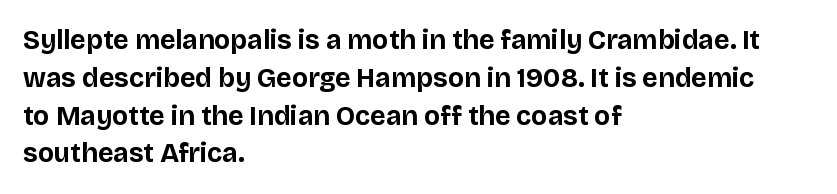
{"italic": "no", "bold": "yes", "underline": "no", "align": "left", "line_spacing": "normal", "line_spacing_ratio": 1.4, "letter_spacing": "normal", "letter_spacing_em": 0.0, "glyph_px": 27}
